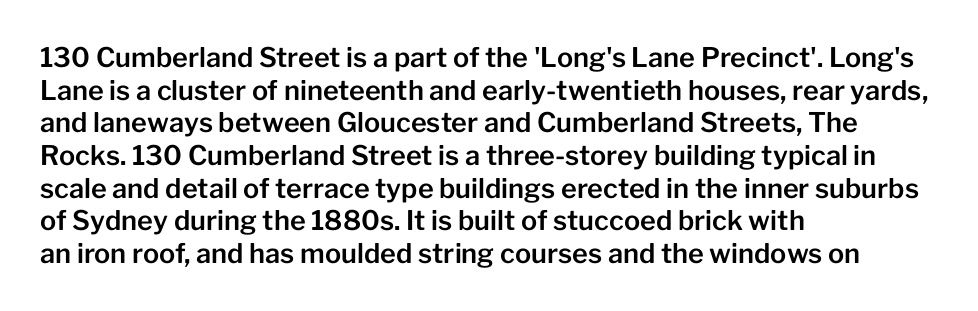
The image shows 27 px text type, upright; set left-aligned, line spacing 1.21x, normal letter spacing, not underlined.
